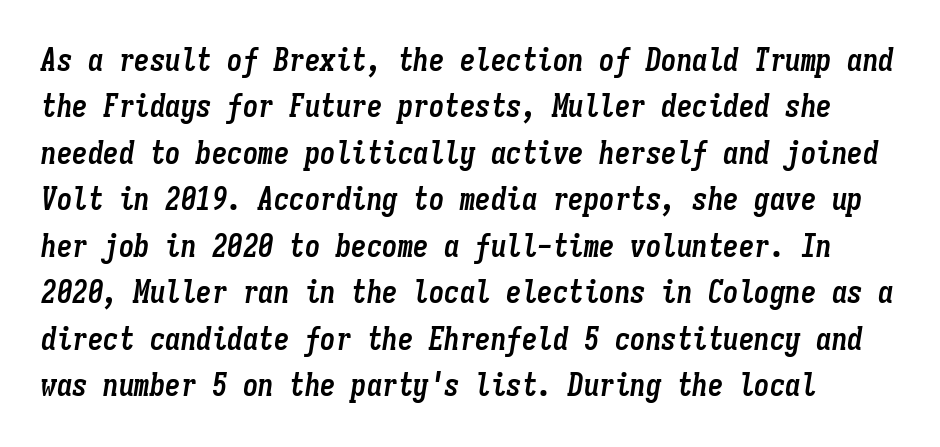
The image shows 31 px semibold, condensed type, italic (leaning right), monospaced; set normal line spacing (1.5x), normal letter spacing, not underlined; low stroke contrast and a medium x-height.
